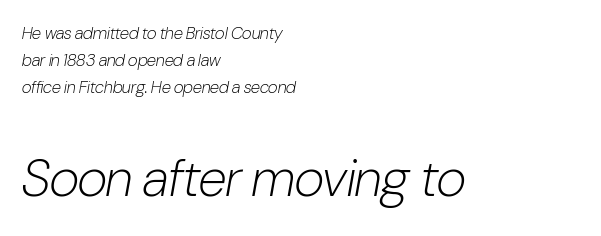
{"italic": "yes", "lean": "right", "slant_degrees": 10, "bold": "no", "weight": "light", "width": "condensed", "stroke_contrast": "low", "x_height": "medium", "monospaced": "no", "underline": "no", "align": "left", "line_spacing": "normal", "line_spacing_ratio": 1.58, "letter_spacing": "normal", "letter_spacing_em": 0.0, "larger_block": "second", "size_ratio": 3.06, "glyph_px": 52}
